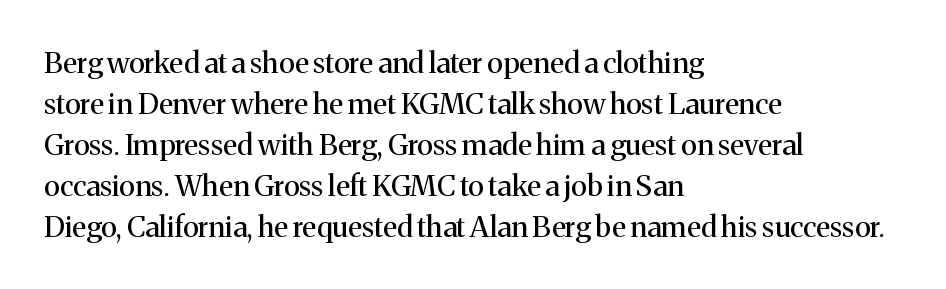
{"serif": "yes", "italic": "no", "bold": "no", "weight": "regular", "width": "normal", "stroke_contrast": "medium", "x_height": "medium", "monospaced": "no", "underline": "no", "align": "left", "line_spacing": "normal", "line_spacing_ratio": 1.41, "letter_spacing": "normal", "letter_spacing_em": 0.0, "glyph_px": 29}
